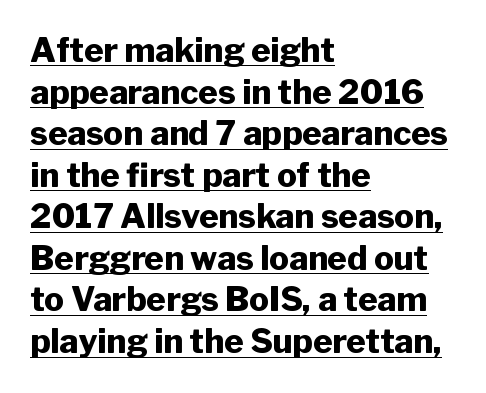
{"serif": "no", "italic": "no", "bold": "yes", "weight": "heavy", "width": "normal", "stroke_contrast": "low", "x_height": "medium", "monospaced": "no", "underline": "yes", "align": "left", "line_spacing": "normal", "line_spacing_ratio": 1.26, "letter_spacing": "normal", "letter_spacing_em": 0.0, "glyph_px": 33}
